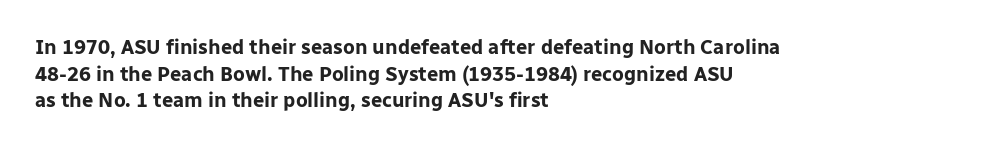
The image shows 20 px bold type, upright; set left-aligned, normal line spacing (1.33x), normal letter spacing, not underlined.
